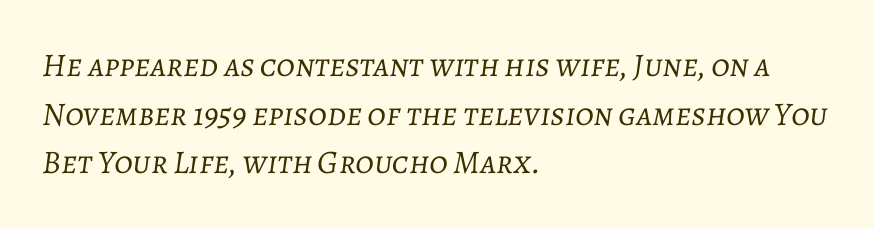
{"italic": "yes", "lean": "right", "slant_degrees": 7, "bold": "no", "weight": "light", "width": "normal", "stroke_contrast": "low", "x_height": "medium", "monospaced": "no", "underline": "no", "align": "left", "line_spacing": "normal", "line_spacing_ratio": 1.47, "letter_spacing": "normal", "letter_spacing_em": 0.0, "glyph_px": 33}
